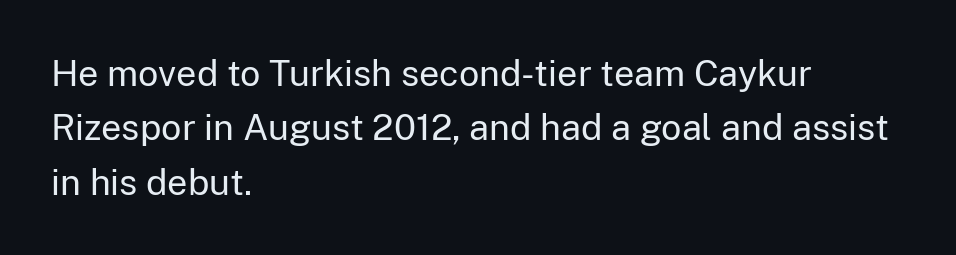
{"serif": "no", "italic": "no", "bold": "no", "weight": "regular", "width": "normal", "stroke_contrast": "low", "x_height": "medium", "monospaced": "no", "underline": "no", "align": "left", "line_spacing": "normal", "line_spacing_ratio": 1.51, "letter_spacing": "normal", "letter_spacing_em": 0.0, "glyph_px": 36}
